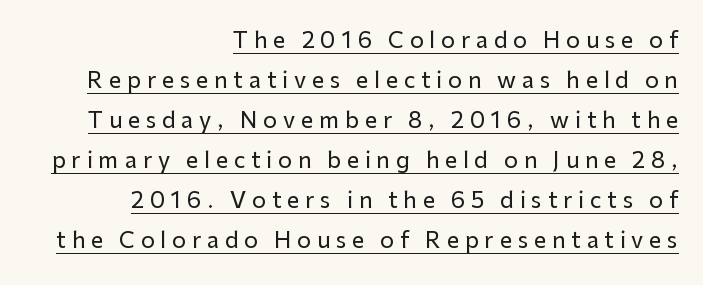
The tracking reads as deliberately expanded to a designer's eye. Underlining? Definitely there. A student would call this right alignment; a typographer would say flush right, rag left. Quick note: not italic, upright.
